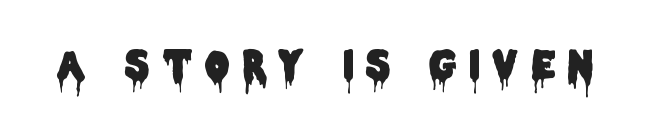
Glance below the letters and you will spot only blank space. Proportional: the letters do not fall into vertical columns. Inter-character spacing is expanded well beyond the font's built-in metrics. Type style note: lacks serifs. The lettering holds an erect, upright posture throughout.
